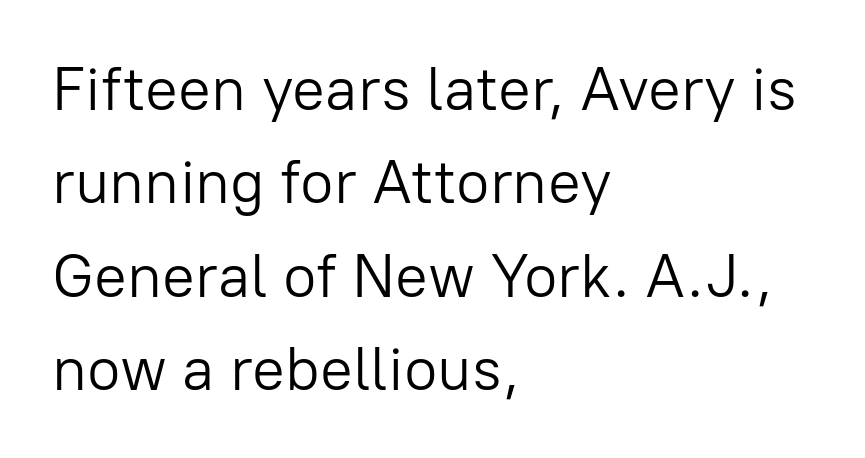
The face used here is proportionally spaced, like ordinary book or web type. The glyphs in this specimen are sans serif. Summary of weight: not heavy and not bold. Every row of glyphs begins at an identical x-position on the left. Leading: standard.
